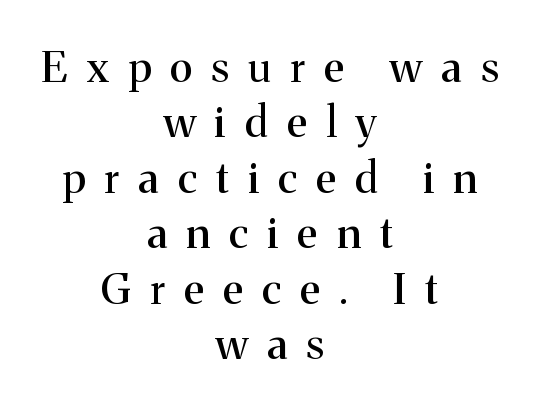
How would I describe the line gaps? Plain and ordinary. Note the varied advance widths — an 'i' is clearly narrower than an 'm'. Horizontal alignment here is central, giving a formal, balanced look. The letterforms stand isolated, each surrounded by extra space.
